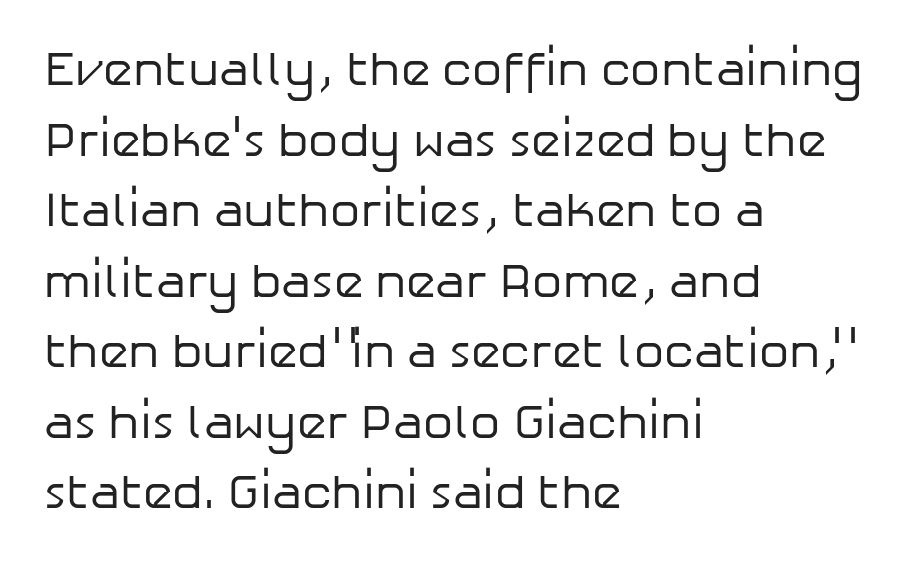
The rendering uses natural spacing where letterforms have individual widths. Each letter's strokes conclude bluntly, with no projecting serifs. Style check: upright. Honestly, the row spacing looks completely unremarkable.
